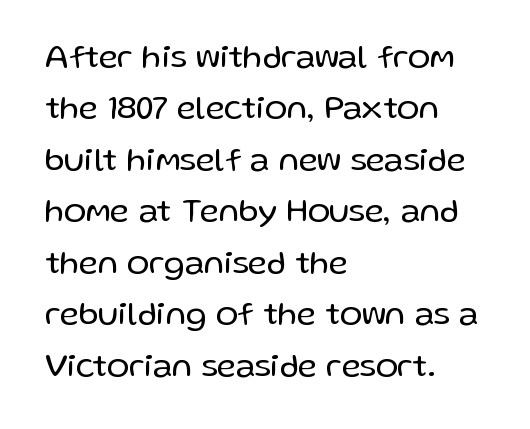
Posture: upright roman. Check under the words: just untouched page. No extra tracking has been applied to these lines. The space between consecutive lines is moderate.
